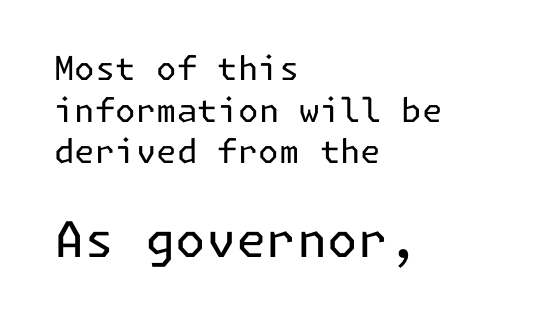
{"serif": "no", "italic": "no", "bold": "no", "weight": "regular", "width": "normal", "stroke_contrast": "low", "x_height": "medium", "underline": "no", "align": "left", "line_spacing": "normal", "line_spacing_ratio": 1.26, "letter_spacing": "normal", "letter_spacing_em": 0.0, "larger_block": "second", "size_ratio": 1.48, "glyph_px": 49}
